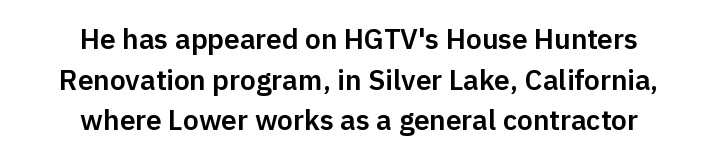
{"serif": "no", "italic": "no", "width": "normal", "stroke_contrast": "low", "x_height": "medium", "monospaced": "no", "underline": "no", "align": "center", "line_spacing": "normal", "line_spacing_ratio": 1.45, "letter_spacing": "normal", "letter_spacing_em": 0.0, "glyph_px": 28}
